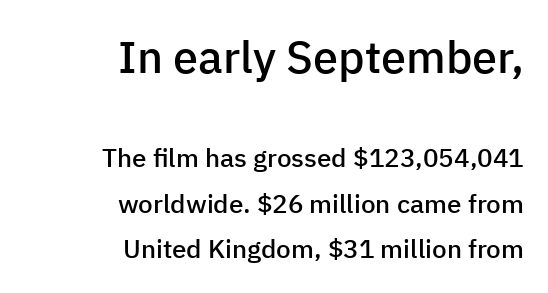
Vertical strokes here are truly vertical. The block sitting higher on the canvas is the one with enlarged characters. Emphasis by weight is partial: semibold. Observe the absence of serifs on each vertical stroke in this sample. Looks like regular typesetting: each glyph gets only the width it needs. Default kerning and tracking; the words read as compact shapes.
